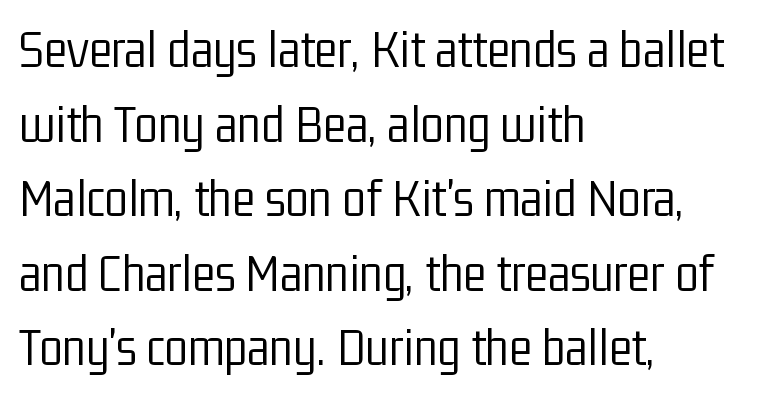
{"serif": "no", "italic": "no", "bold": "no", "weight": "light", "width": "condensed", "stroke_contrast": "low", "x_height": "medium", "monospaced": "no", "underline": "no", "align": "left", "line_spacing": "normal", "line_spacing_ratio": 1.38, "letter_spacing": "normal", "letter_spacing_em": 0.0, "glyph_px": 54}
